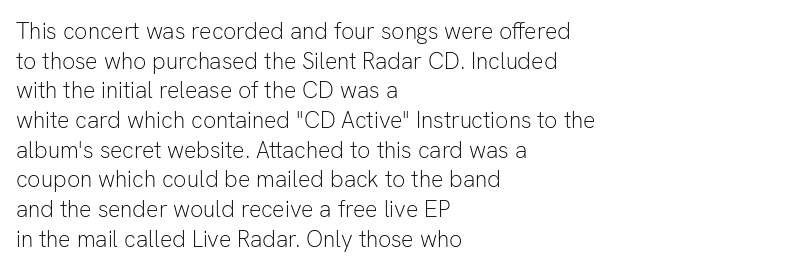
The lines sit at an ordinary, default distance from one another. The rag falls on the right side of this text block. The characters are drawn with everyday or finer stroke widths. Descender tails drop into unmarked territory.
